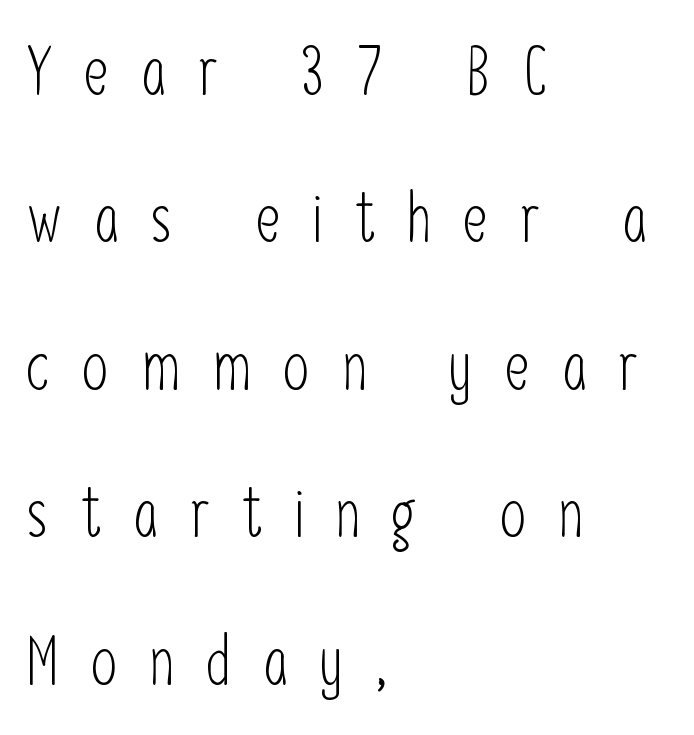
Q: Is the text bold? A: No.
Q: Is the text italic (slanted)? A: No, it is upright.
Q: Is the typeface a serif or a sans-serif typeface? A: Sans-serif.
Q: Is the text underlined? A: No.
Q: How is the paragraph aligned? A: Left-aligned.
Q: Is the spacing between letters normal or unusually wide? A: Unusually wide.
Q: Is the spacing between lines tight, normal or loose? A: Loose.
Q: Width (condensed, normal, or wide)? A: Condensed.
Q: Stroke contrast? A: Low.
Q: x-height? A: Medium.
Q: Monospaced? A: No.
